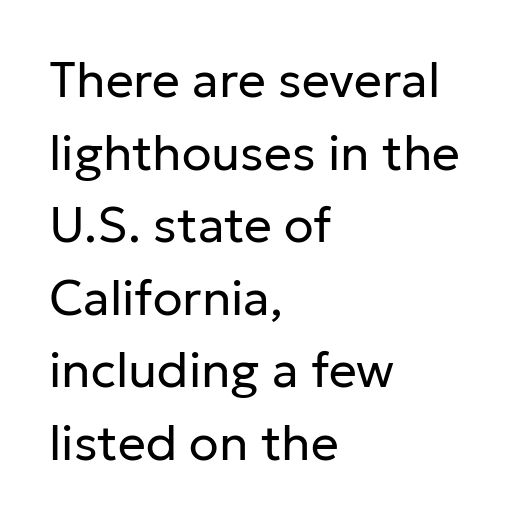
Letters have the restrained weight of plain body copy at most. No feet cap the strokes, marking this as sans-serif type. The glyphs are unaccompanied by any horizontal stroke below them. Spacing between characters is what you'd get straight out of the box. Is there much room between lines? A standard amount, neither cramped nor airy.
